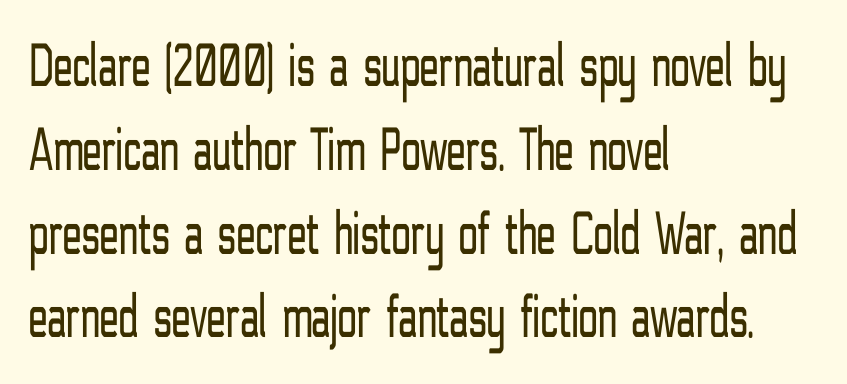
{"serif": "no", "italic": "no", "bold": "no", "weight": "light", "width": "condensed", "stroke_contrast": "low", "x_height": "medium", "monospaced": "no", "underline": "no", "align": "left", "line_spacing": "normal", "line_spacing_ratio": 1.33, "letter_spacing": "normal", "letter_spacing_em": 0.0, "glyph_px": 63}
